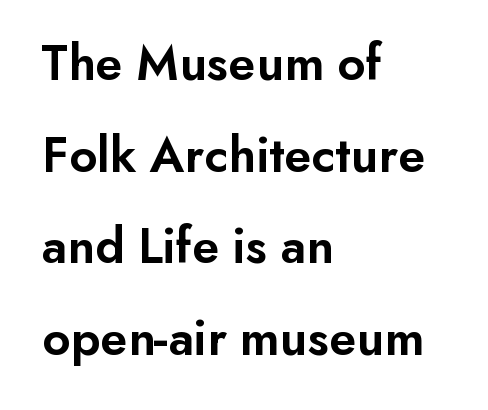
{"serif": "no", "italic": "no", "bold": "semi", "weight": "semibold", "width": "normal", "stroke_contrast": "low", "x_height": "small", "monospaced": "no", "underline": "no", "align": "left", "line_spacing_ratio": 1.76, "letter_spacing": "normal", "letter_spacing_em": 0.0, "glyph_px": 52}
